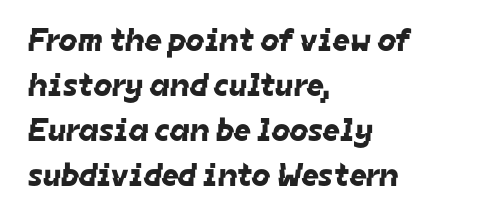
Q: Is the typeface a serif or a sans-serif typeface? A: Sans-serif.
Q: Is the text underlined? A: No.
Q: How is the paragraph aligned? A: Left-aligned.
Q: Is the spacing between letters normal or unusually wide? A: Normal.
Q: Is the spacing between lines tight, normal or loose? A: Normal.
Q: Width (condensed, normal, or wide)? A: Normal.
Q: Stroke contrast? A: Low.
Q: x-height? A: Medium.
Q: Monospaced? A: No.
